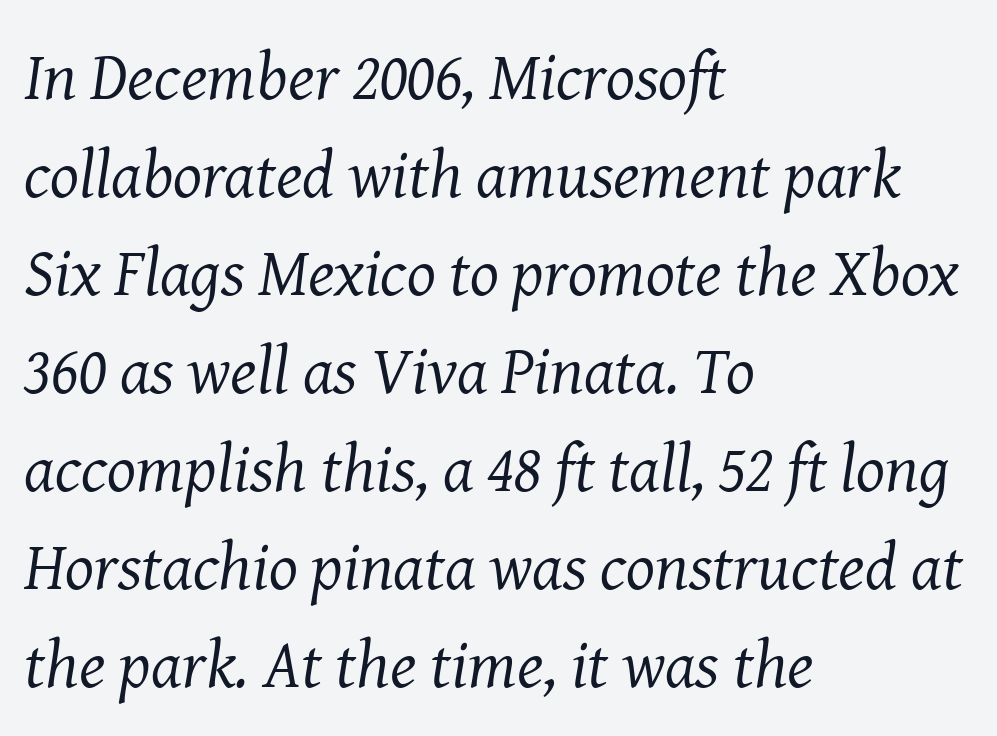
The image shows 68 px regular-weight serif type, italic (leaning right); set left-aligned, normal line spacing (1.44x), normal letter spacing, not underlined; medium stroke contrast and a medium x-height.
